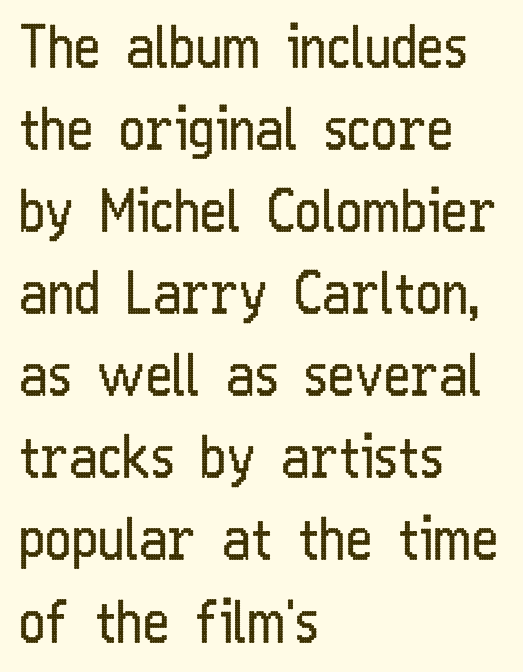
The image shows 57 px regular-weight, condensed sans-serif type, upright; set left-aligned, normal line spacing (1.44x), normal letter spacing, not underlined; low stroke contrast and a medium x-height.
